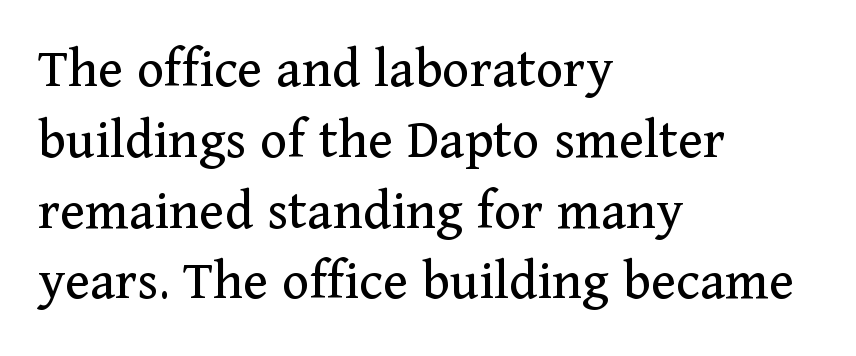
Q: Is the text bold? A: No.
Q: Is the text italic (slanted)? A: No, it is upright.
Q: Is the typeface a serif or a sans-serif typeface? A: Serif.
Q: Is the text underlined? A: No.
Q: How is the paragraph aligned? A: Left-aligned.
Q: Is the spacing between letters normal or unusually wide? A: Normal.
Q: Width (condensed, normal, or wide)? A: Normal.
Q: Stroke contrast? A: Medium.
Q: x-height? A: Medium.
Q: Monospaced? A: No.
